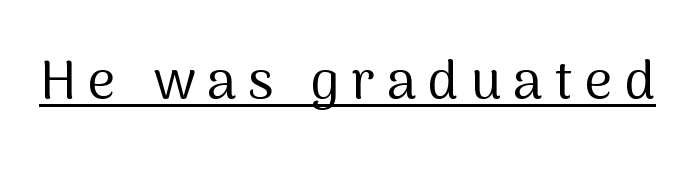
Q: Is the text bold? A: No.
Q: Is the text italic (slanted)? A: No, it is upright.
Q: Is the typeface a serif or a sans-serif typeface? A: Sans-serif.
Q: Is the text underlined? A: Yes.
Q: Is the spacing between letters normal or unusually wide? A: Unusually wide.
Q: Width (condensed, normal, or wide)? A: Normal.
Q: Stroke contrast? A: Medium.
Q: x-height? A: Medium.
Q: Monospaced? A: No.
